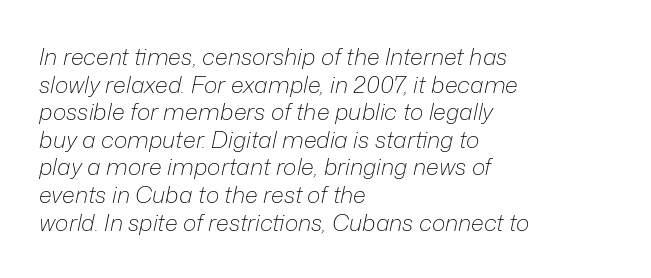
The image shows 23 px text type, italic (leaning right); set left-aligned, line spacing 1.2x, normal letter spacing, not underlined.
